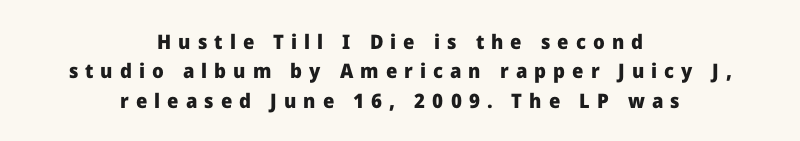
{"italic": "no", "bold": "yes", "underline": "no", "align": "center", "line_spacing": "normal", "line_spacing_ratio": 1.47, "letter_spacing": "wide", "letter_spacing_em": 0.35, "glyph_px": 20}
